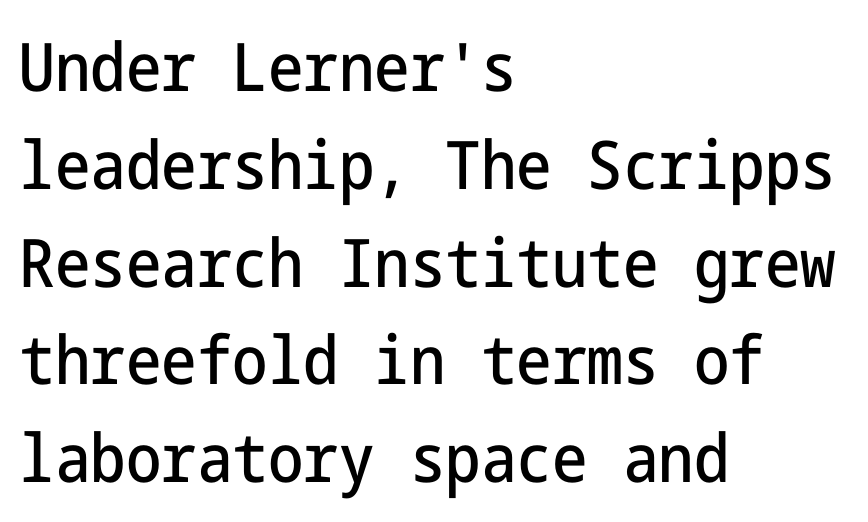
Q: Is the text italic (slanted)? A: No, it is upright.
Q: Is the typeface a serif or a sans-serif typeface? A: Sans-serif.
Q: Is the text underlined? A: No.
Q: How is the paragraph aligned? A: Left-aligned.
Q: Is the spacing between letters normal or unusually wide? A: Normal.
Q: Is the spacing between lines tight, normal or loose? A: Normal.
Q: Width (condensed, normal, or wide)? A: Condensed.
Q: Stroke contrast? A: Low.
Q: x-height? A: Medium.
